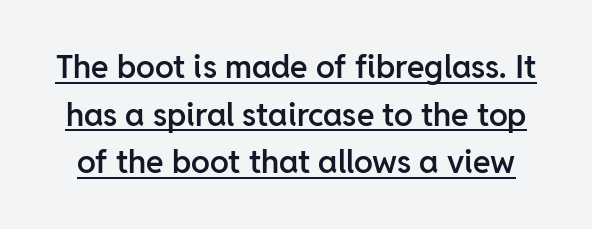
The image shows 32 px semibold sans-serif type, upright; set normal line spacing (1.49x), normal letter spacing, underlined; low stroke contrast and a medium x-height.
